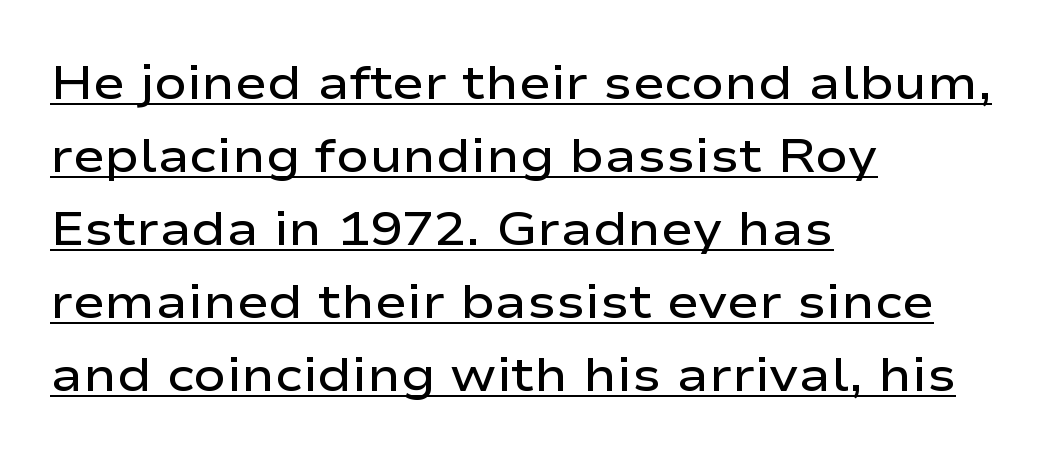
The image shows 48 px semibold, wide sans-serif type, upright; set left-aligned, normal line spacing (1.52x), normal letter spacing, underlined; low stroke contrast and a medium x-height.
